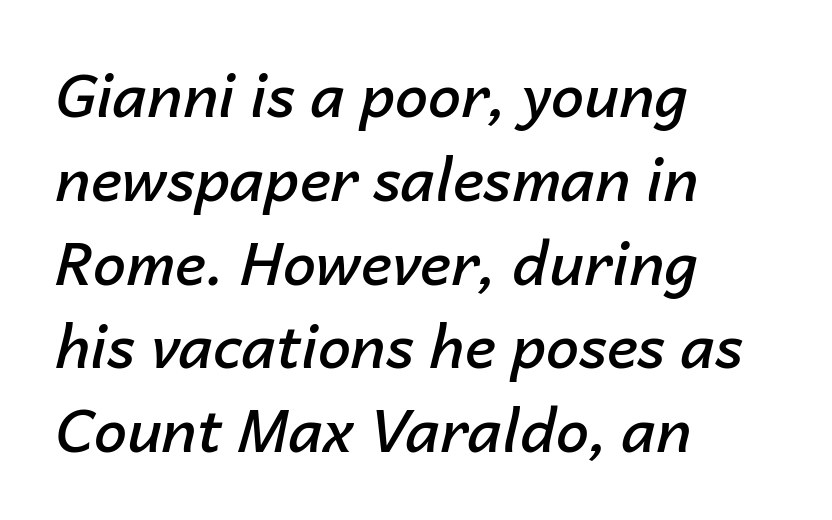
The image shows 59 px semibold type, italic (leaning right); set left-aligned, normal line spacing (1.42x), normal letter spacing, not underlined; low stroke contrast and a medium x-height.
